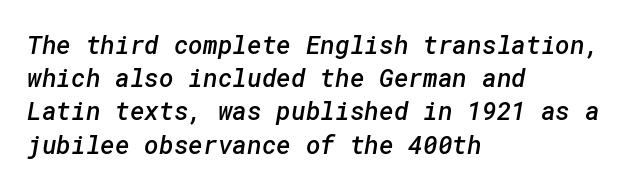
The image shows 25 px text type; set left-aligned, normal line spacing (1.33x), normal letter spacing, not underlined.
